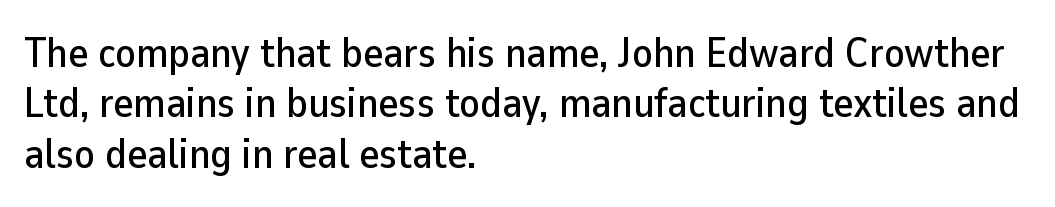
The image shows 42 px sans-serif type, upright; set left-aligned, line spacing 1.2x, normal letter spacing, not underlined; low stroke contrast and a medium x-height.
